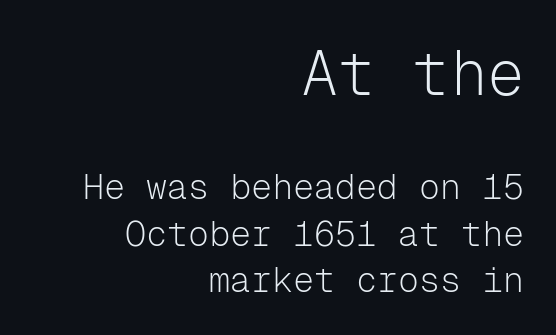
{"serif": "no", "italic": "no", "bold": "no", "weight": "light", "width": "normal", "stroke_contrast": "low", "x_height": "medium", "monospaced": "yes", "underline": "no", "align": "right", "line_spacing": "normal", "line_spacing_ratio": 1.32, "letter_spacing": "normal", "letter_spacing_em": 0.0, "larger_block": "first", "size_ratio": 1.77, "glyph_px": 62}
